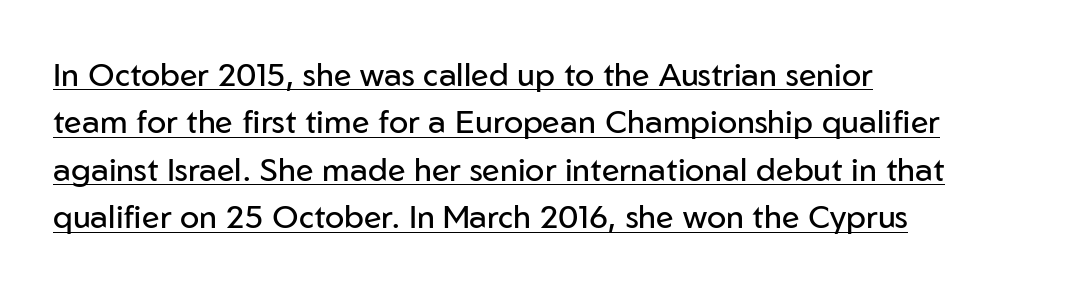
Q: Is the text bold? A: No.
Q: Is the text italic (slanted)? A: No, it is upright.
Q: Is the typeface a serif or a sans-serif typeface? A: Sans-serif.
Q: Is the text underlined? A: Yes.
Q: How is the paragraph aligned? A: Left-aligned.
Q: Is the spacing between letters normal or unusually wide? A: Normal.
Q: Is the spacing between lines tight, normal or loose? A: Normal.
Q: Width (condensed, normal, or wide)? A: Normal.
Q: Stroke contrast? A: Low.
Q: x-height? A: Medium.
Q: Monospaced? A: No.
